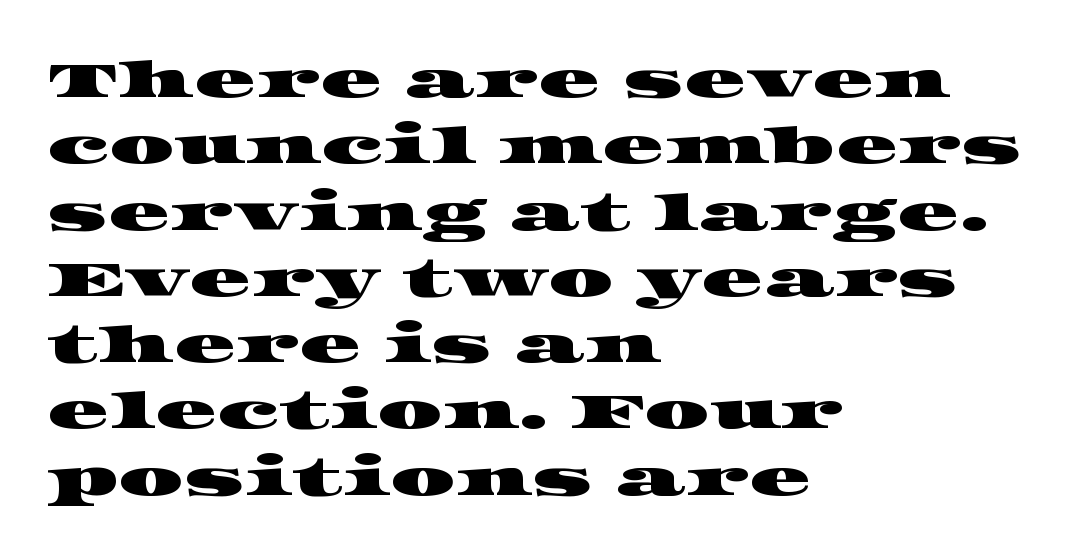
{"serif": "yes", "width": "wide", "stroke_contrast": "high", "x_height": "large", "monospaced": "no", "underline": "no", "align": "left", "line_spacing": "normal", "line_spacing_ratio": 1.3, "letter_spacing": "normal", "letter_spacing_em": 0.0, "glyph_px": 51}
